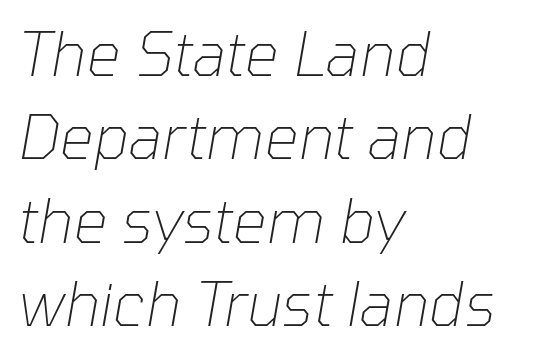
The glyphs look as if they've been sheared to an angle. A classic flush-left, rag-right setting is used for this passage. Summary of weight: not heavy and not bold. How are the letters spaced? Ordinarily, with no added tracking.
